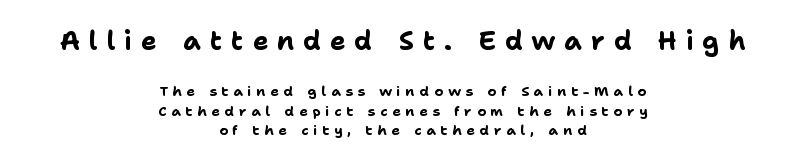
{"italic": "no", "bold": "yes", "underline": "no", "align": "center", "line_spacing": "normal", "line_spacing_ratio": 1.42, "letter_spacing": "wide", "letter_spacing_em": 0.34, "larger_block": "first", "size_ratio": 1.86, "glyph_px": 26}
